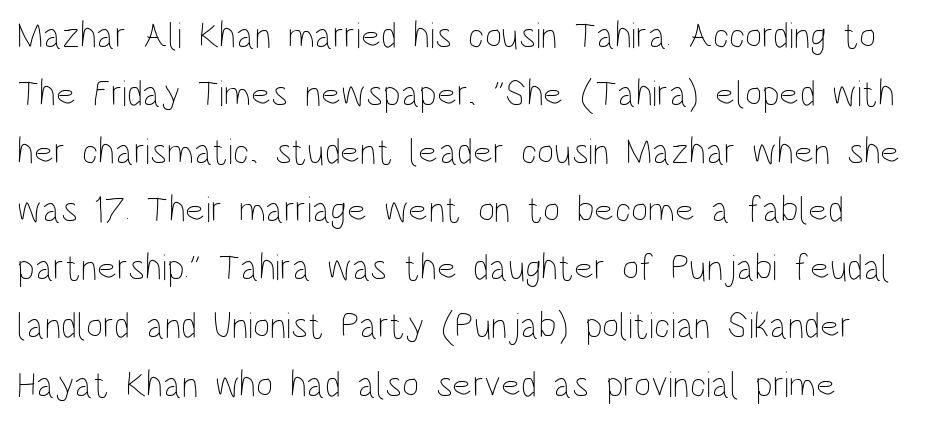
The image shows 37 px thin, condensed type, upright; set normal line spacing (1.57x), normal letter spacing, not underlined; low stroke contrast and a large x-height.
